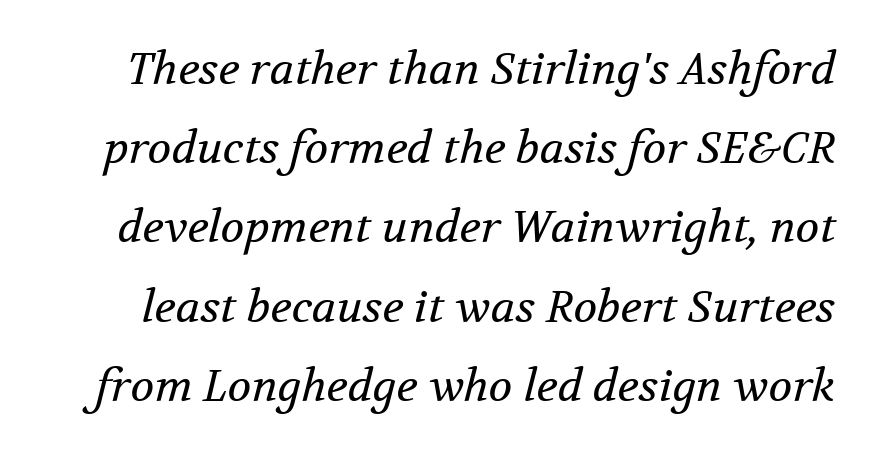
{"serif": "yes", "italic": "yes", "lean": "right", "slant_degrees": 12, "bold": "no", "weight": "regular", "width": "normal", "stroke_contrast": "medium", "x_height": "medium", "monospaced": "no", "underline": "no", "line_spacing_ratio": 1.8, "letter_spacing": "normal", "letter_spacing_em": 0.0, "glyph_px": 44}
